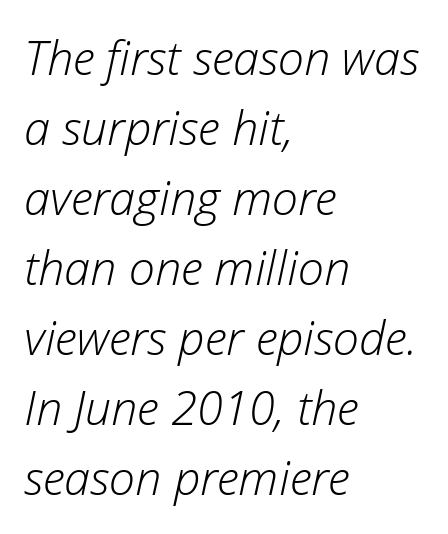
Vertical stems look standard width or narrower in stroke. Normally led — the rows are evenly, conventionally spaced. The letters advance in unequal steps, a hallmark of proportional type. Standard letterfit; no display-style spreading of the glyphs.
